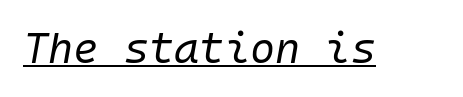
Q: Is the text bold? A: No.
Q: Is the text italic (slanted)? A: Yes, it leans right by about 10 degrees.
Q: Is the text underlined? A: Yes.
Q: Is the spacing between letters normal or unusually wide? A: Normal.
Q: Width (condensed, normal, or wide)? A: Normal.
Q: Stroke contrast? A: Low.
Q: x-height? A: Medium.
Q: Monospaced? A: Yes.
